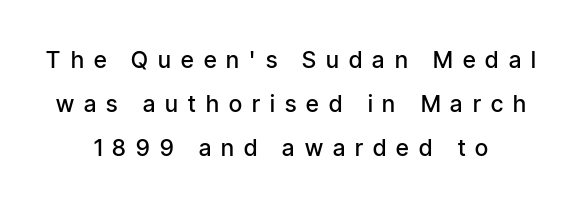
Q: Is the text bold? A: Semi-bold.
Q: Is the text italic (slanted)? A: No, it is upright.
Q: Is the text underlined? A: No.
Q: How is the paragraph aligned? A: Centered.
Q: Is the spacing between letters normal or unusually wide? A: Unusually wide.
Q: Is the spacing between lines tight, normal or loose? A: Loose.
